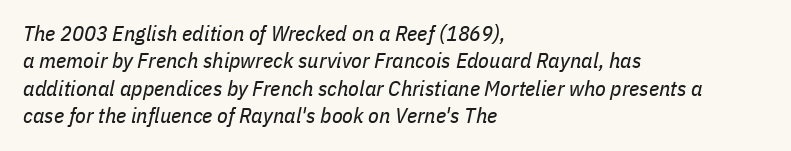
Q: Is the text bold? A: No.
Q: Is the text italic (slanted)? A: Yes, it leans right by about 11 degrees.
Q: Is the text underlined? A: No.
Q: How is the paragraph aligned? A: Left-aligned.
Q: Is the spacing between letters normal or unusually wide? A: Normal.
